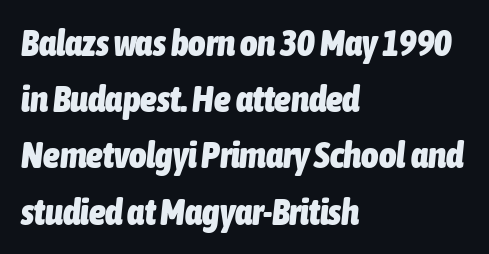
Q: Is the text bold? A: Yes.
Q: Is the text italic (slanted)? A: Yes, it leans right by about 6 degrees.
Q: Is the text underlined? A: No.
Q: How is the paragraph aligned? A: Left-aligned.
Q: Is the spacing between letters normal or unusually wide? A: Normal.
Q: Is the spacing between lines tight, normal or loose? A: Normal.
Q: Width (condensed, normal, or wide)? A: Condensed.
Q: Stroke contrast? A: Low.
Q: x-height? A: Medium.
Q: Monospaced? A: No.
